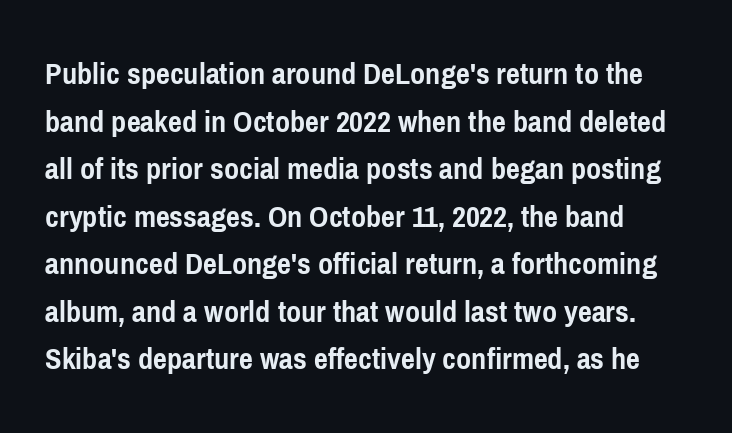
The image shows 33 px semibold, condensed sans-serif type, upright; set normal line spacing (1.44x), normal letter spacing, not underlined; low stroke contrast and a medium x-height.
